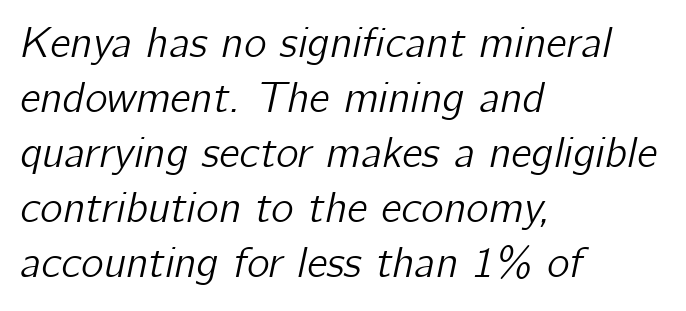
Interline gaps are of average width in this sample. Horizontally, the lines are justified to the leading edge only. Does extra space separate the letters? No, they use regular spacing. Rendered with sloped, italic letterforms. Here the designer chose a conventional face with non-uniform glyph widths.
